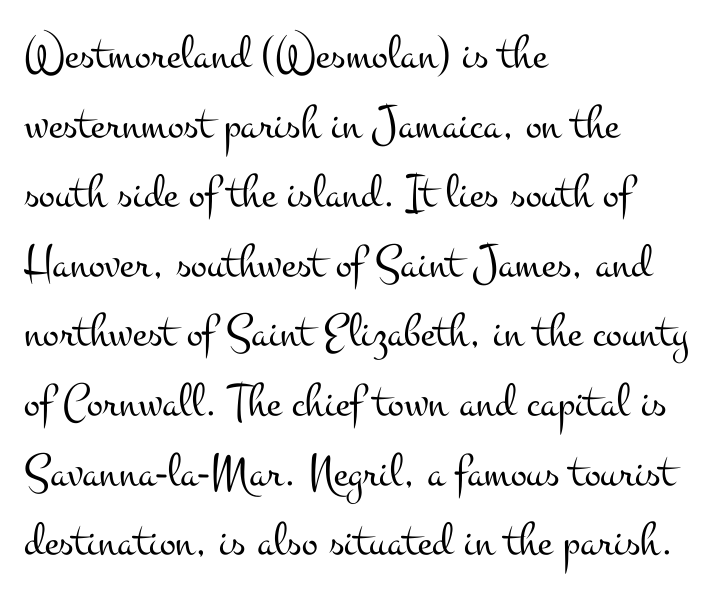
Q: Is the text bold? A: No.
Q: Is the text italic (slanted)? A: Yes.
Q: Is the text underlined? A: No.
Q: How is the paragraph aligned? A: Left-aligned.
Q: Is the spacing between letters normal or unusually wide? A: Normal.
Q: Is the spacing between lines tight, normal or loose? A: Normal.
Q: Width (condensed, normal, or wide)? A: Wide.
Q: Stroke contrast? A: Medium.
Q: x-height? A: Small.
Q: Monospaced? A: No.
